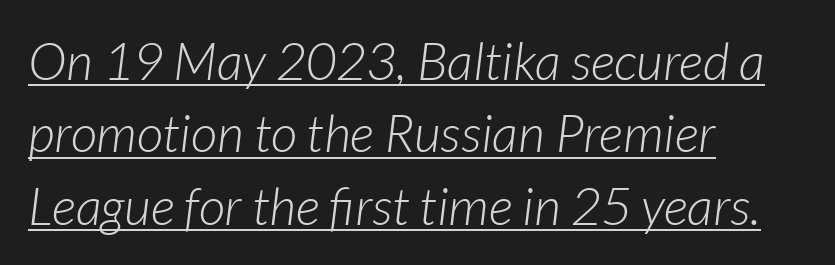
The image shows 52 px light type, italic (leaning right); set left-aligned, normal line spacing (1.39x), normal letter spacing, underlined; low stroke contrast and a medium x-height.
